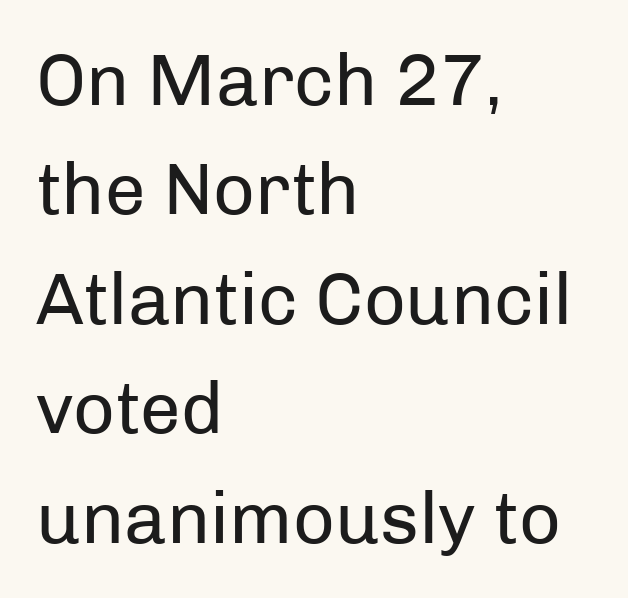
Q: Is the text bold? A: No.
Q: Is the text italic (slanted)? A: No, it is upright.
Q: Is the typeface a serif or a sans-serif typeface? A: Sans-serif.
Q: Is the text underlined? A: No.
Q: How is the paragraph aligned? A: Left-aligned.
Q: Is the spacing between letters normal or unusually wide? A: Normal.
Q: Is the spacing between lines tight, normal or loose? A: Normal.
Q: Width (condensed, normal, or wide)? A: Normal.
Q: Stroke contrast? A: Low.
Q: x-height? A: Medium.
Q: Monospaced? A: No.
